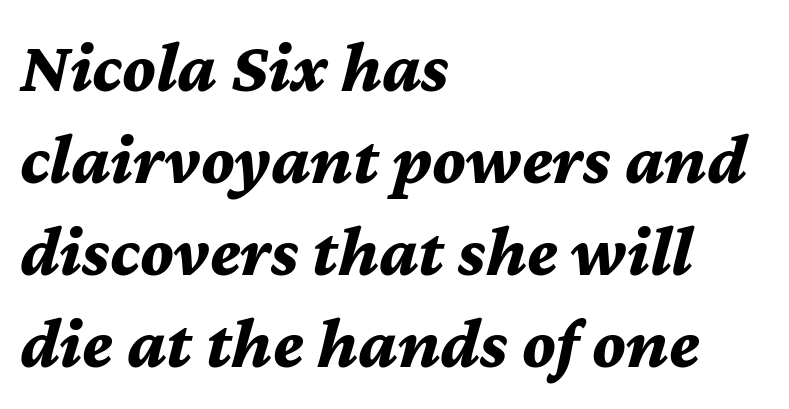
The image shows 72 px bold type, italic (leaning right); set left-aligned, normal line spacing (1.28x), normal letter spacing, not underlined; medium stroke contrast and a medium x-height.
